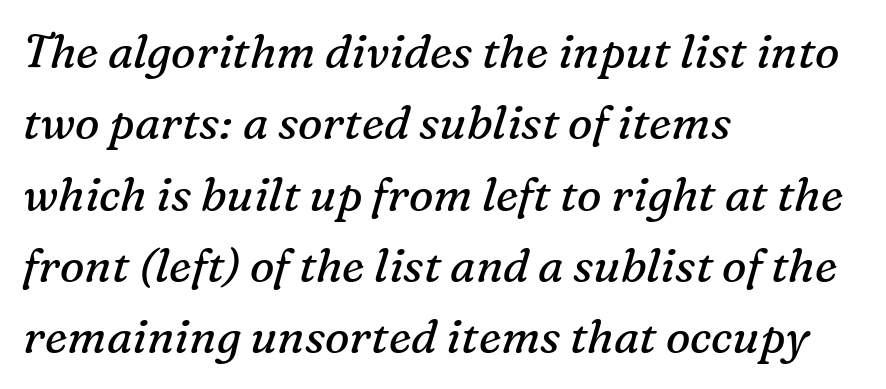
The typeface has the unassuming heft of standard copy or less. How are the letters spaced? Ordinarily, with no added tracking. Decoration check: the copy has no underline. Does the copy run flush right? No — it runs flush left. What's the leading like? Ordinary, nothing unusual.
